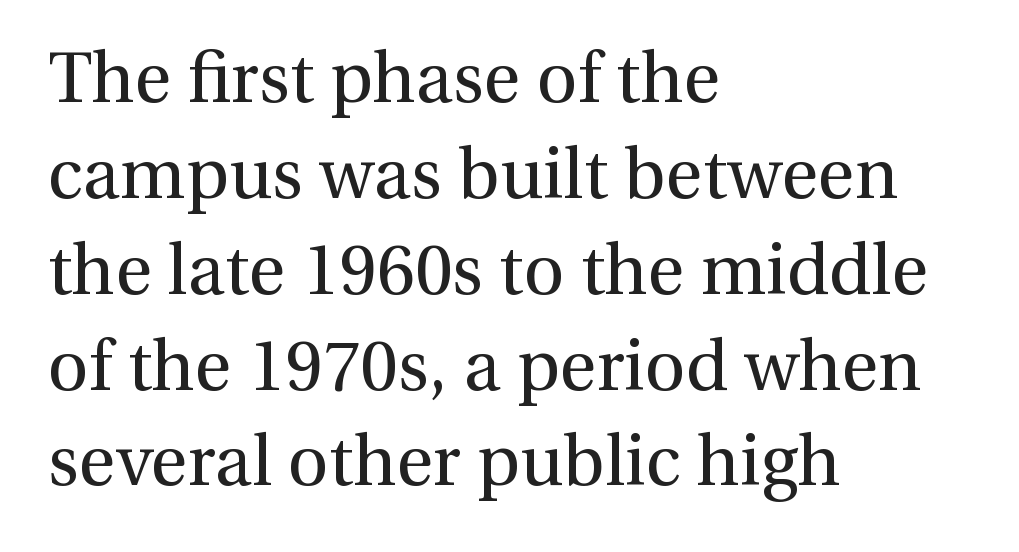
The designer left line spacing at the default. The passage is arranged the way most books set body copy — flush left. Any mark beneath the type? The region is blank. No italicization has been applied; the sample stays upright.
